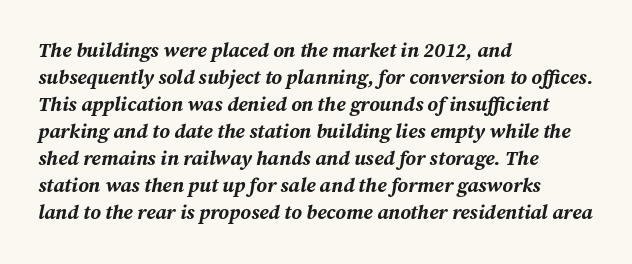
Q: Is the text bold? A: Yes.
Q: Is the text italic (slanted)? A: Yes, it leans right by about 12 degrees.
Q: Is the text underlined? A: No.
Q: How is the paragraph aligned? A: Left-aligned.
Q: Is the spacing between letters normal or unusually wide? A: Normal.
Q: Is the spacing between lines tight, normal or loose? A: Normal.
